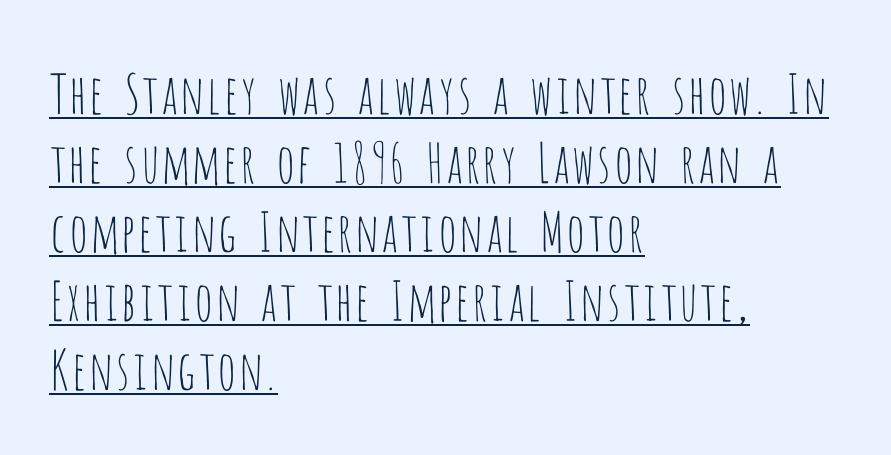
{"serif": "no", "italic": "no", "bold": "no", "weight": "thin", "width": "condensed", "stroke_contrast": "low", "x_height": "large", "monospaced": "no", "underline": "yes", "align": "left", "line_spacing": "normal", "line_spacing_ratio": 1.28, "letter_spacing": "normal", "letter_spacing_em": 0.0, "glyph_px": 54}
